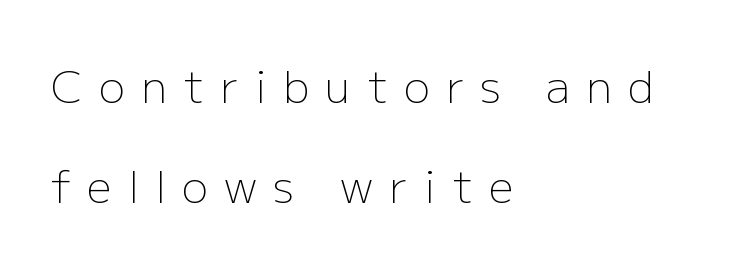
Q: Is the text bold? A: No.
Q: Is the text italic (slanted)? A: No, it is upright.
Q: Is the typeface a serif or a sans-serif typeface? A: Sans-serif.
Q: Is the text underlined? A: No.
Q: How is the paragraph aligned? A: Left-aligned.
Q: Is the spacing between letters normal or unusually wide? A: Unusually wide.
Q: Is the spacing between lines tight, normal or loose? A: Loose.
Q: Width (condensed, normal, or wide)? A: Normal.
Q: Stroke contrast? A: Low.
Q: x-height? A: Medium.
Q: Monospaced? A: No.
